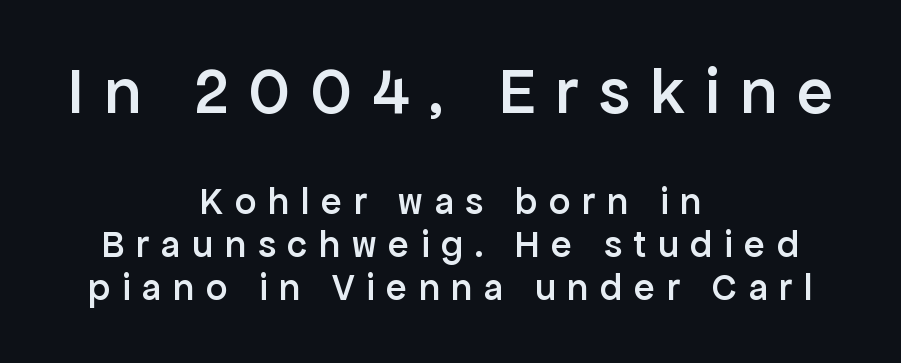
The image shows 66 px semibold sans-serif type, upright; set centered, tight line spacing (1.13x), unusually wide letter spacing (+0.31 em), not underlined; the first (top) block is 1.74x larger; low stroke contrast and a medium x-height.
